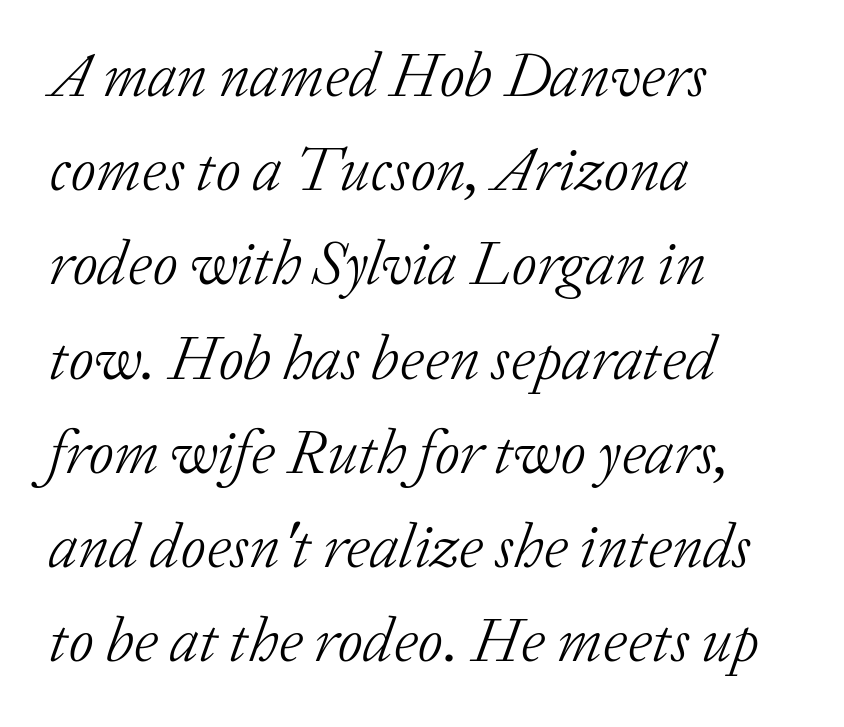
The image shows 62 px light serif type, italic (leaning right); set left-aligned, normal line spacing (1.52x), normal letter spacing, not underlined; low stroke contrast and a medium x-height.
